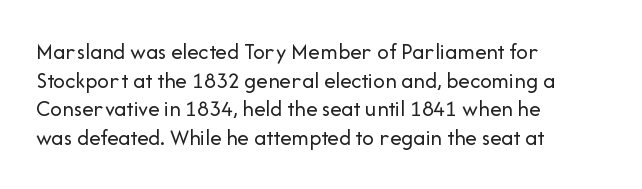
The image shows 23 px text type, upright; set left-aligned, line spacing 1.24x, normal letter spacing, not underlined.
